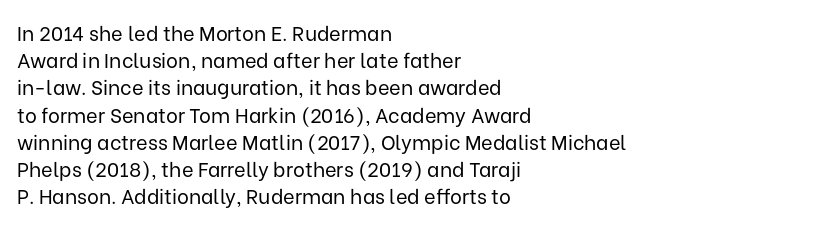
{"italic": "no", "bold": "no", "underline": "no", "align": "left", "line_spacing": "normal", "line_spacing_ratio": 1.36, "letter_spacing": "normal", "letter_spacing_em": 0.0, "glyph_px": 20}
